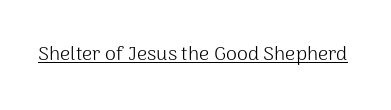
Q: Is the text bold? A: No.
Q: Is the text italic (slanted)? A: No, it is upright.
Q: Is the text underlined? A: Yes.
Q: Is the spacing between letters normal or unusually wide? A: Normal.
